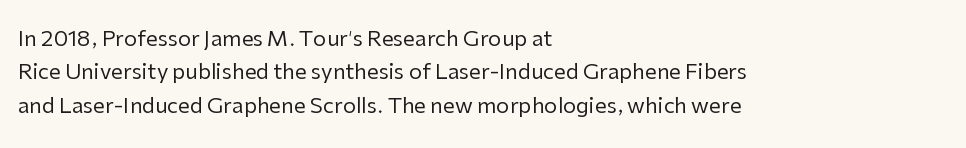
{"italic": "no", "bold": "no", "underline": "no", "align": "left", "line_spacing": "normal", "line_spacing_ratio": 1.59, "letter_spacing": "normal", "letter_spacing_em": 0.0, "glyph_px": 21}
